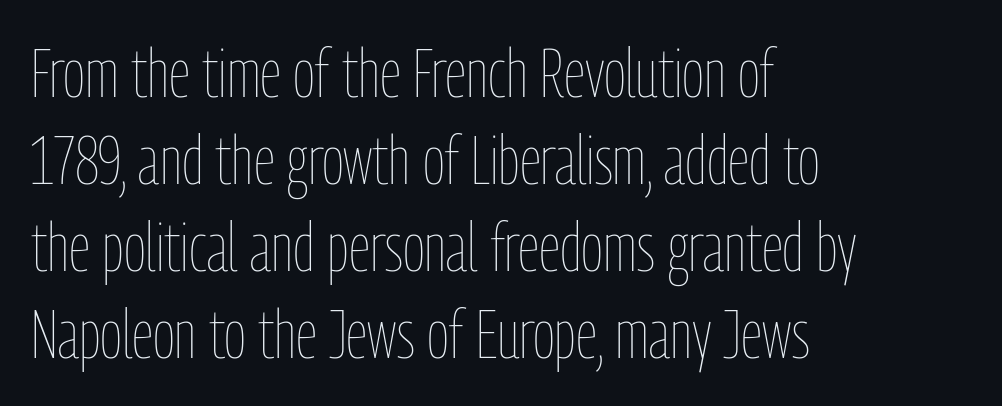
{"italic": "no", "bold": "no", "weight": "thin", "width": "condensed", "stroke_contrast": "low", "x_height": "medium", "monospaced": "no", "underline": "no", "align": "left", "line_spacing": "normal", "line_spacing_ratio": 1.28, "letter_spacing": "normal", "letter_spacing_em": 0.0, "glyph_px": 68}
